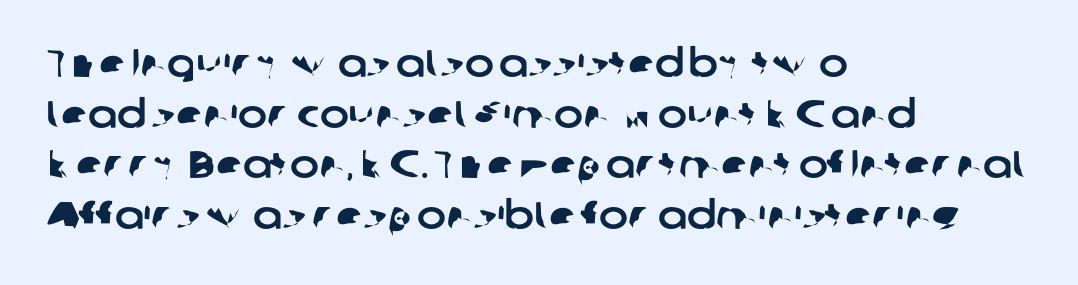
The image shows 39 px sans-serif type; set left-aligned, normal line spacing (1.3x), normal letter spacing, not underlined; low stroke contrast and a medium x-height.
